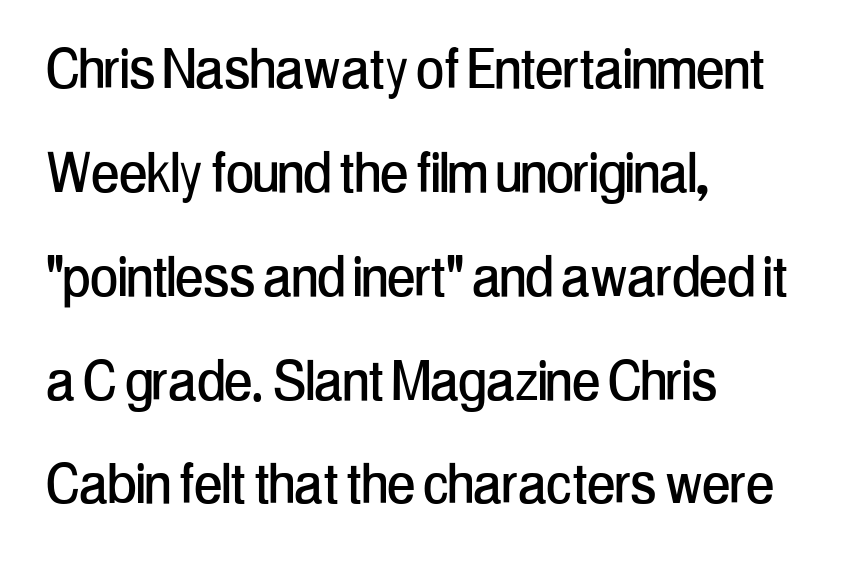
{"serif": "no", "italic": "no", "width": "condensed", "stroke_contrast": "low", "x_height": "medium", "monospaced": "no", "underline": "no", "align": "left", "line_spacing": "normal", "line_spacing_ratio": 1.55, "letter_spacing": "normal", "letter_spacing_em": 0.0, "glyph_px": 67}
